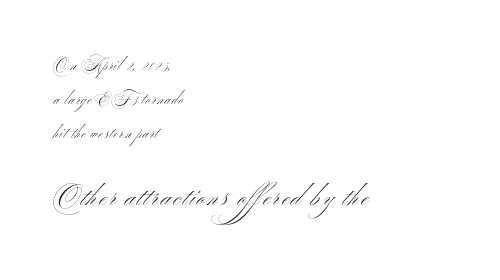
{"bold": "no", "underline": "no", "align": "left", "line_spacing": "loose", "line_spacing_ratio": 2.43, "larger_block": "second", "size_ratio": 1.79, "glyph_px": 25}
